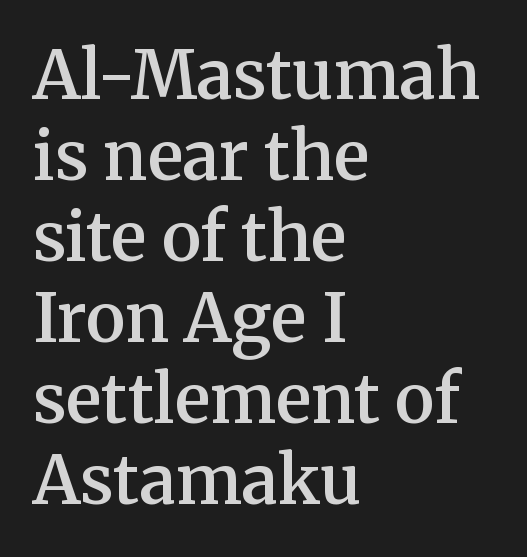
Q: Is the text bold? A: Semi-bold.
Q: Is the text italic (slanted)? A: No, it is upright.
Q: Is the typeface a serif or a sans-serif typeface? A: Serif.
Q: Is the text underlined? A: No.
Q: How is the paragraph aligned? A: Left-aligned.
Q: Is the spacing between letters normal or unusually wide? A: Normal.
Q: Width (condensed, normal, or wide)? A: Normal.
Q: Stroke contrast? A: Medium.
Q: x-height? A: Medium.
Q: Monospaced? A: No.
